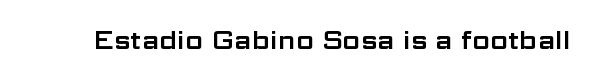
The image shows 26 px text type, upright; set normal letter spacing, not underlined.
